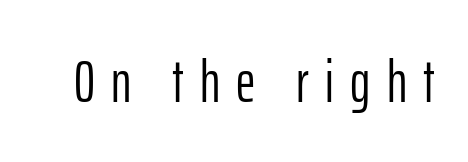
{"serif": "no", "italic": "no", "bold": "no", "weight": "light", "width": "condensed", "stroke_contrast": "low", "x_height": "medium", "monospaced": "no", "underline": "no", "letter_spacing": "wide", "letter_spacing_em": 0.27, "glyph_px": 60}
